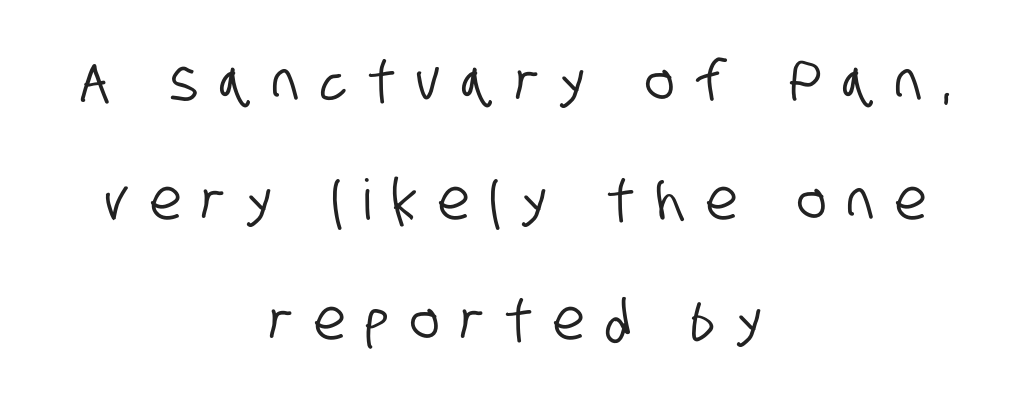
{"serif": "no", "width": "condensed", "stroke_contrast": "low", "x_height": "large", "monospaced": "no", "underline": "no", "align": "center", "line_spacing": "loose", "line_spacing_ratio": 2.13, "letter_spacing": "wide", "letter_spacing_em": 0.38, "glyph_px": 56}
